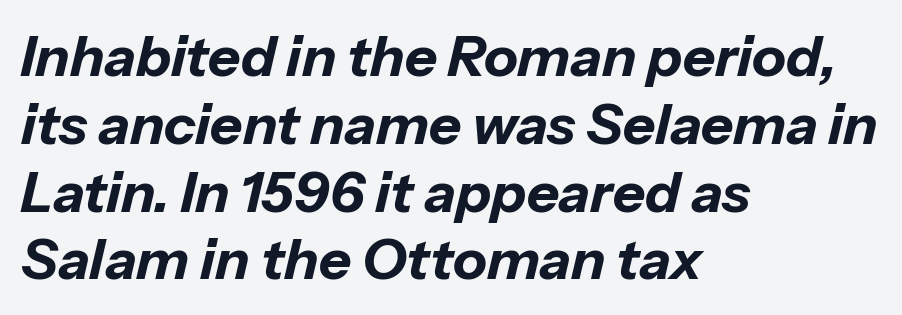
The image shows 56 px bold type, italic (leaning right); set left-aligned, line spacing 1.21x, normal letter spacing, not underlined; low stroke contrast and a medium x-height.
